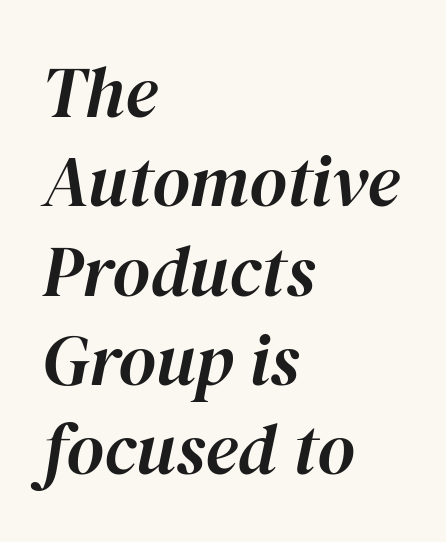
Q: Is the text italic (slanted)? A: Yes, it leans right by about 12 degrees.
Q: Is the text underlined? A: No.
Q: How is the paragraph aligned? A: Left-aligned.
Q: Is the spacing between letters normal or unusually wide? A: Normal.
Q: Width (condensed, normal, or wide)? A: Normal.
Q: Stroke contrast? A: High.
Q: x-height? A: Medium.
Q: Monospaced? A: No.
